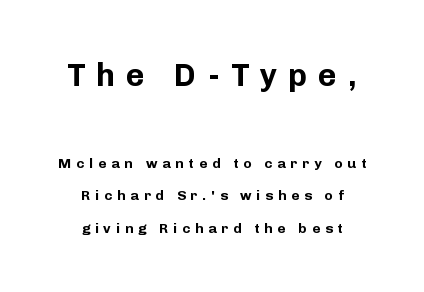
Q: Is the text bold? A: Yes.
Q: Is the text italic (slanted)? A: No, it is upright.
Q: Is the typeface a serif or a sans-serif typeface? A: Sans-serif.
Q: Is the text underlined? A: No.
Q: How is the paragraph aligned? A: Centered.
Q: Is the spacing between letters normal or unusually wide? A: Unusually wide.
Q: Is the spacing between lines tight, normal or loose? A: Loose.
Q: Which block of text is set in a larger size, the first (top) or the second (bottom)? A: The first (top) one.
Q: Width (condensed, normal, or wide)? A: Normal.
Q: Stroke contrast? A: Low.
Q: x-height? A: Medium.
Q: Monospaced? A: No.
